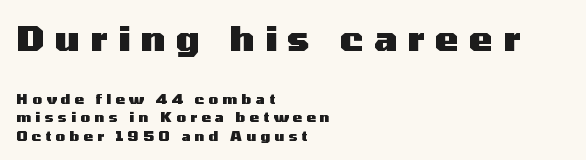
Varying glyph widths throughout — classic text-font behaviour. Casual observation: everything's shoved over to the left. You could only call the tracking loose — the letters float apart. These two chunks differ in scale, with the top chunk taking the larger measure.
